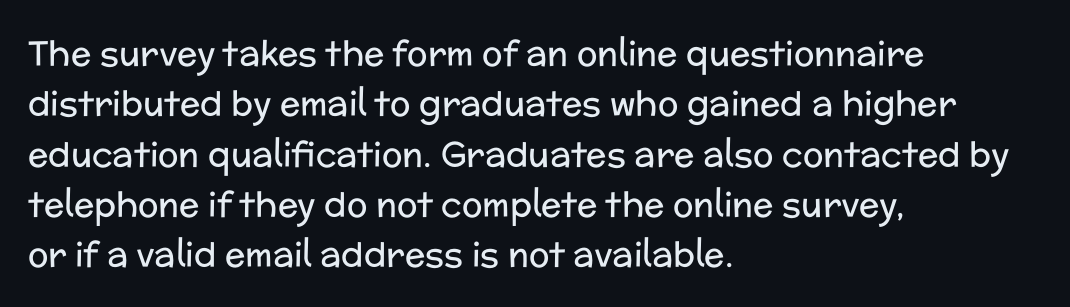
Q: Is the text bold? A: No.
Q: Is the text italic (slanted)? A: No, it is upright.
Q: Is the typeface a serif or a sans-serif typeface? A: Sans-serif.
Q: Is the text underlined? A: No.
Q: How is the paragraph aligned? A: Left-aligned.
Q: Is the spacing between letters normal or unusually wide? A: Normal.
Q: Is the spacing between lines tight, normal or loose? A: Normal.
Q: Width (condensed, normal, or wide)? A: Normal.
Q: Stroke contrast? A: Low.
Q: x-height? A: Medium.
Q: Monospaced? A: No.
